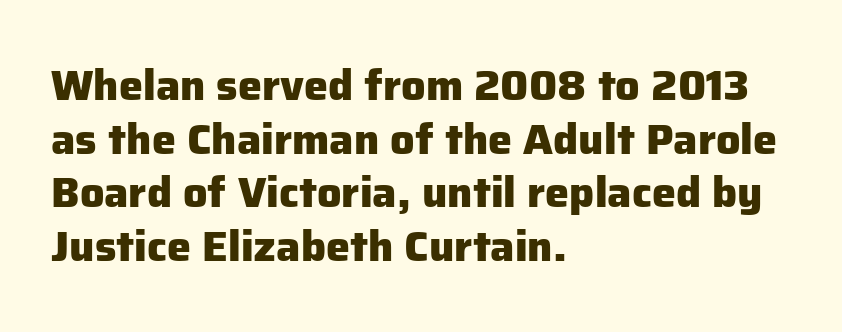
Q: Is the text bold? A: Yes.
Q: Is the text italic (slanted)? A: No, it is upright.
Q: Is the typeface a serif or a sans-serif typeface? A: Sans-serif.
Q: Is the text underlined? A: No.
Q: How is the paragraph aligned? A: Left-aligned.
Q: Is the spacing between letters normal or unusually wide? A: Normal.
Q: Is the spacing between lines tight, normal or loose? A: Normal.
Q: Width (condensed, normal, or wide)? A: Normal.
Q: Stroke contrast? A: Low.
Q: x-height? A: Medium.
Q: Monospaced? A: No.
